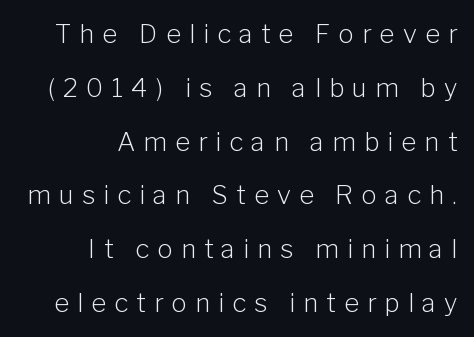
Type without underlining. Caption: expanded tracking, letters set apart. Each stroke keeps to a modest, everyday thickness or less. Upright lettering throughout. These lines stack with their right ends in a neat column.
